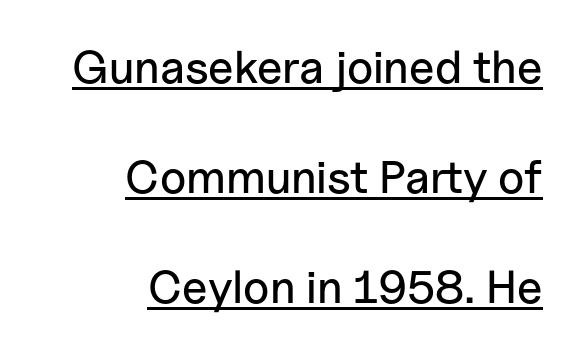
Q: Is the text italic (slanted)? A: No, it is upright.
Q: Is the typeface a serif or a sans-serif typeface? A: Sans-serif.
Q: Is the text underlined? A: Yes.
Q: How is the paragraph aligned? A: Right-aligned.
Q: Is the spacing between letters normal or unusually wide? A: Normal.
Q: Is the spacing between lines tight, normal or loose? A: Loose.
Q: Width (condensed, normal, or wide)? A: Normal.
Q: Stroke contrast? A: Low.
Q: x-height? A: Medium.
Q: Monospaced? A: No.
